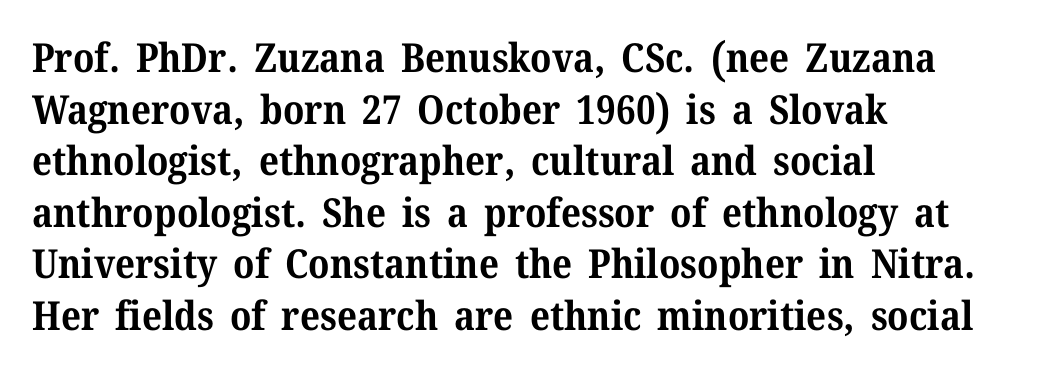
The image shows 40 px bold serif type, upright; set left-aligned, normal line spacing (1.29x), normal letter spacing, not underlined; medium stroke contrast and a medium x-height.
